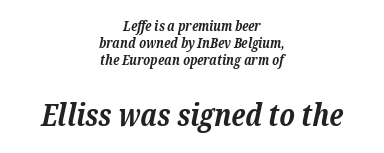
{"serif": "yes", "italic": "yes", "lean": "right", "slant_degrees": 12, "bold": "yes", "weight": "bold", "width": "normal", "stroke_contrast": "low", "x_height": "medium", "monospaced": "no", "underline": "no", "align": "center", "line_spacing_ratio": 1.22, "letter_spacing": "normal", "letter_spacing_em": 0.0, "larger_block": "second", "size_ratio": 2.21, "glyph_px": 31}
